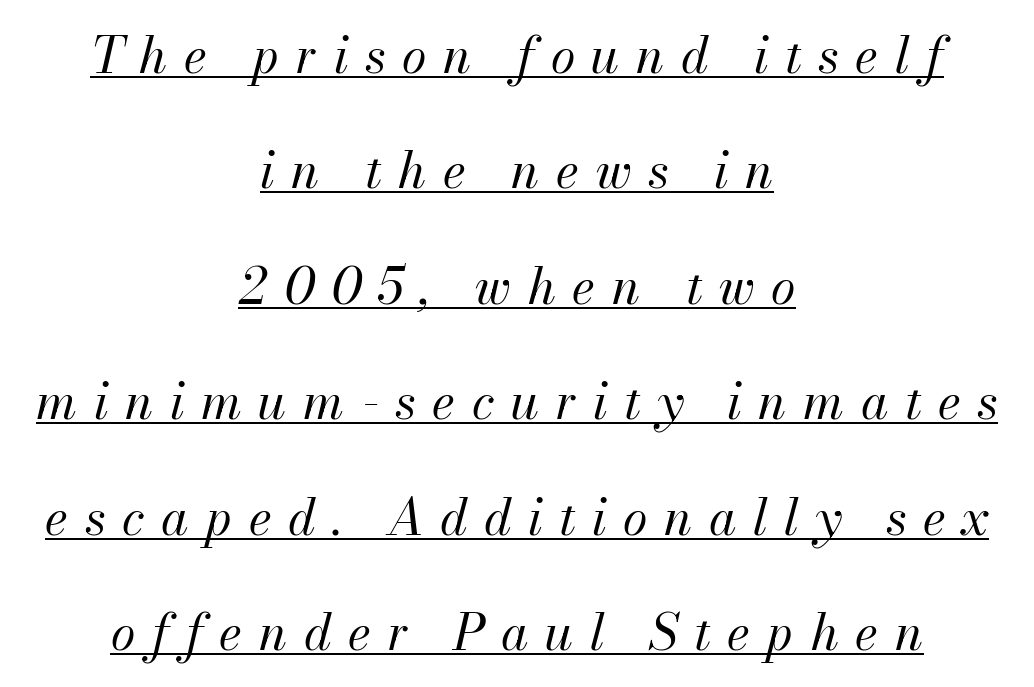
Tracking here is generous; glyphs stand well apart from one another. The setting favours the middle, as headings and verse often do. Whoever set this chose breathing room over compactness in the vertical rhythm. Is this a fixed-width face? No — the glyphs have proportional, varying widths. This is underlined copy, the kind a proofreader might mark for attention. Compared with ordinary roman type, these characters are visibly tilted.
